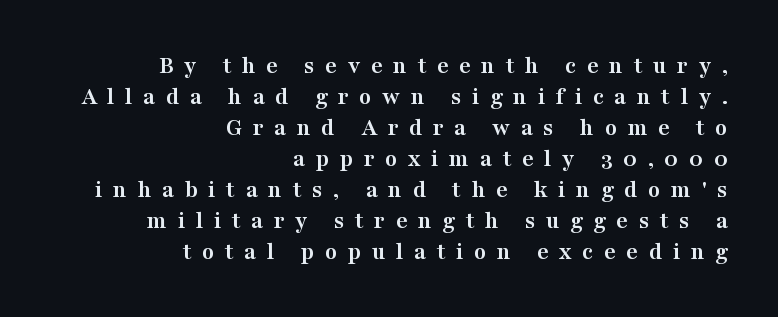
The image shows 25 px bold type, upright; set right-aligned, line spacing 1.24x, unusually wide letter spacing (+0.42 em), not underlined.
